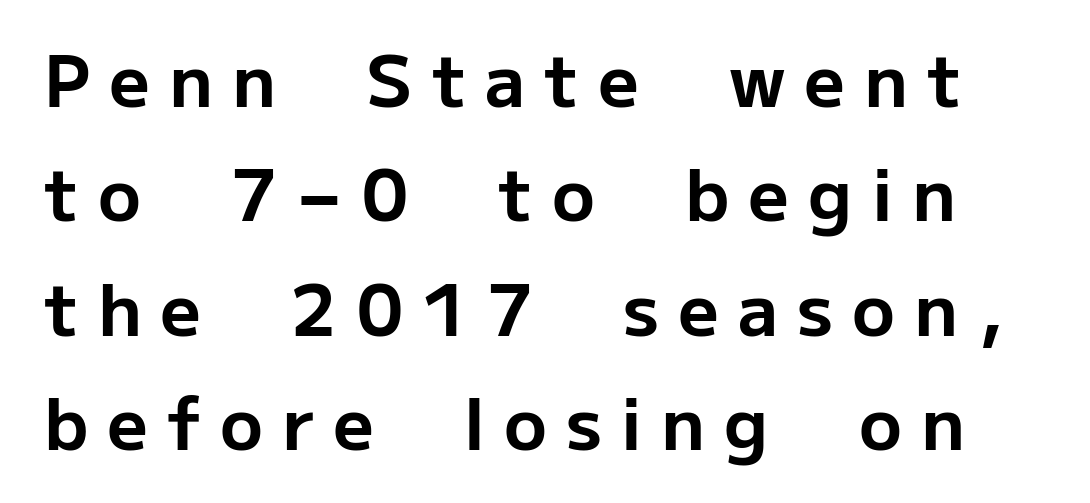
Students, observe: this is what conventionally led text looks like. The letters advance in unequal steps, a hallmark of proportional type. In terms of letterspacing, this is a distinctly airy, spread setting. The lettering holds an erect, upright posture throughout.
